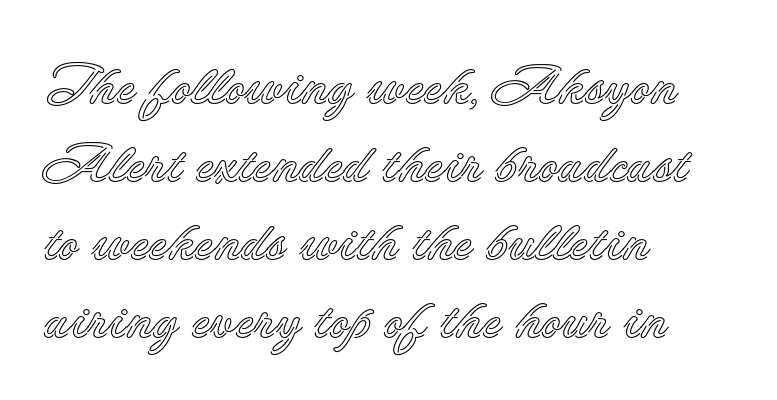
The image shows 56 px text type; set left-aligned, normal line spacing (1.39x), normal letter spacing, not underlined; a small x-height.
